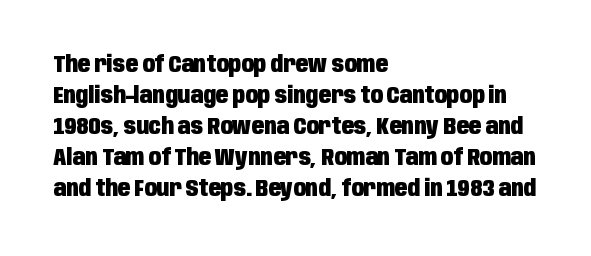
Caption: bold face, heavy strokes. Compared with typical body copy, the letter spacing here is the same. Line starts are locked; line ends wander. The axis of the letterforms is exactly vertical.
